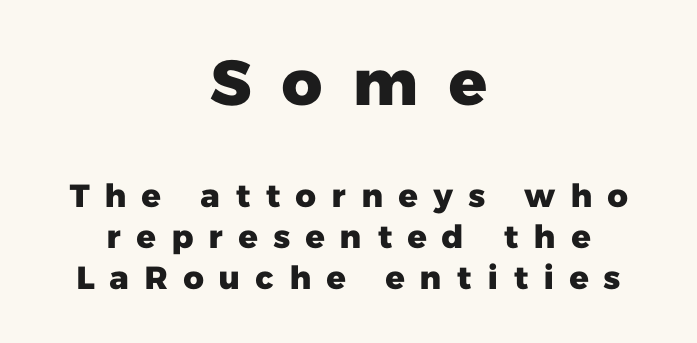
Both edges are ragged and mirror each other, which tells us the setting is centered. These lines have a slow, spaced-out rhythm from letter to letter. What's the leading like? Ordinary, nothing unusual. No word sits above an underline. Top chunk: large. Bottom chunk: small. Every letter is thick-stroked: bold, no question.
